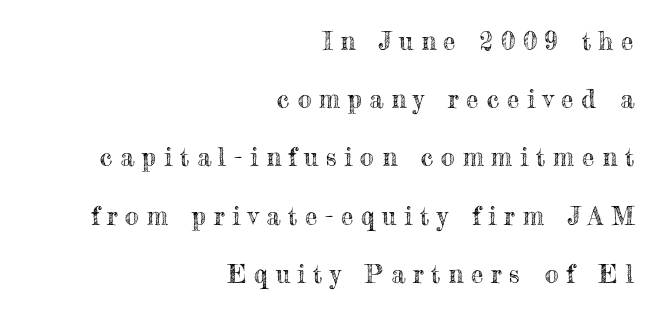
Horizontal bands of white between lines are thick stripes. The passage shown is not underscored anywhere. A student would call this right alignment; a typographer would say flush right, rag left. The gaps between neighbouring characters are conspicuously large.
